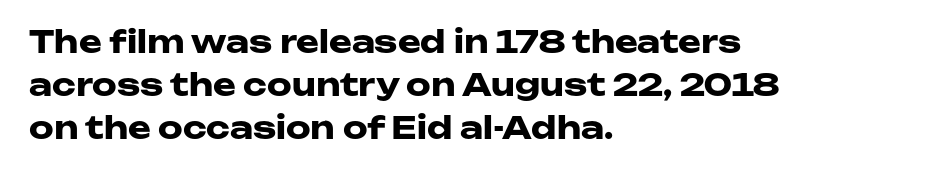
Is there any slant? The stems are plumb. Nobody drew a line under any word here. The lines in this sample share a left origin and differ only in where they stop. If you measured baseline to baseline, you'd find a middling distance. Plenty of ink on the page — the face is bold.
